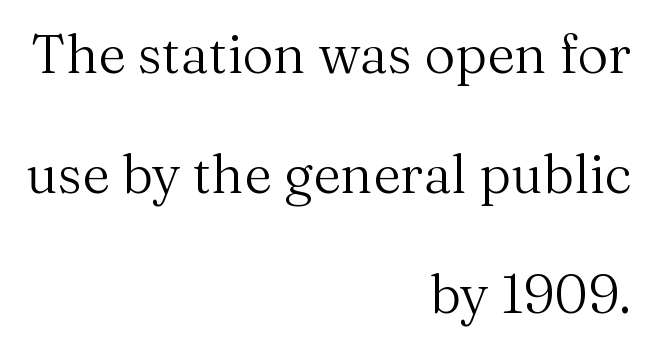
This reads as an unemphasized weight, regular at the heaviest. Style check: upright. The letters carry serifs — small finishing strokes at the ends of their stems. In CSS terms this would be text-align: right. Type without underlining.
